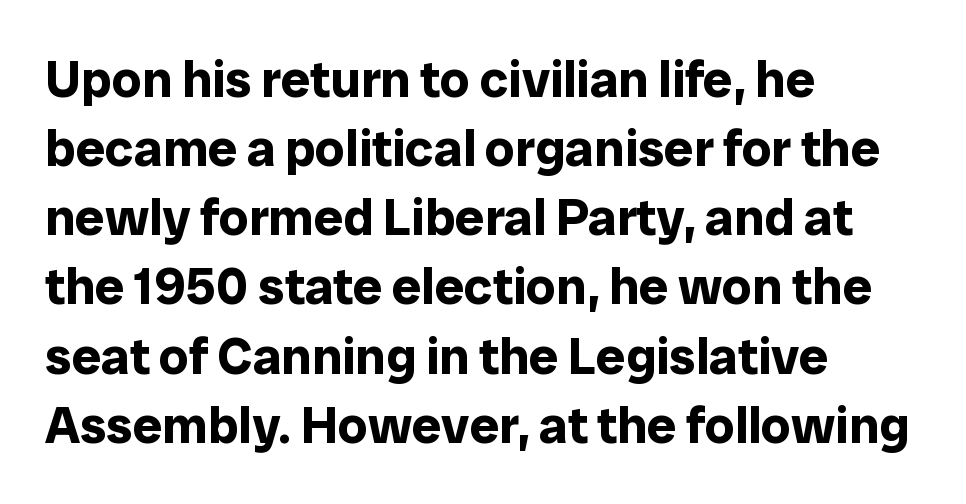
Each word holds together tightly as a unit, with standard inter-letter gaps. Think of a printed novel: that variable character pitch is what you see here. The zone under the glyphs is completely vacant. It's the straight-up-and-down kind of type. Does the copy run flush right? No — it runs flush left. Look at the stroke-to-counter ratio: heavy, a bold.
